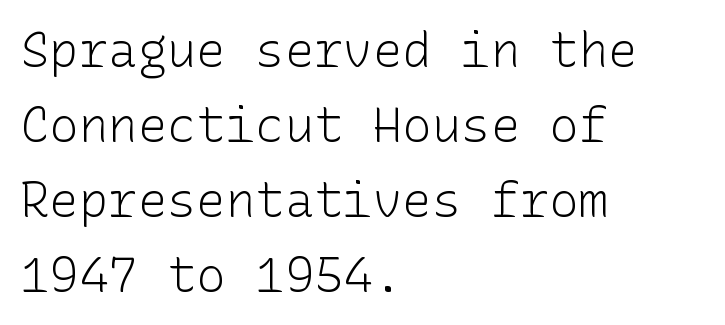
{"serif": "no", "italic": "no", "bold": "no", "weight": "light", "width": "normal", "stroke_contrast": "low", "x_height": "medium", "underline": "no", "align": "left", "line_spacing": "normal", "line_spacing_ratio": 1.53, "letter_spacing": "normal", "letter_spacing_em": 0.0, "glyph_px": 49}
